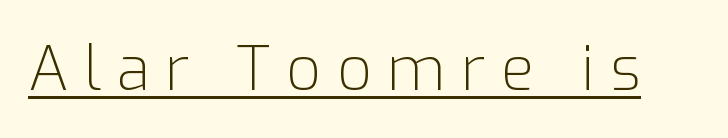
This is the regular roman posture of the typeface. The type family on display is of the sans-serif kind. The font sits on the lighter half of the weight spectrum, regular included. These lines have a slow, spaced-out rhythm from letter to letter.
